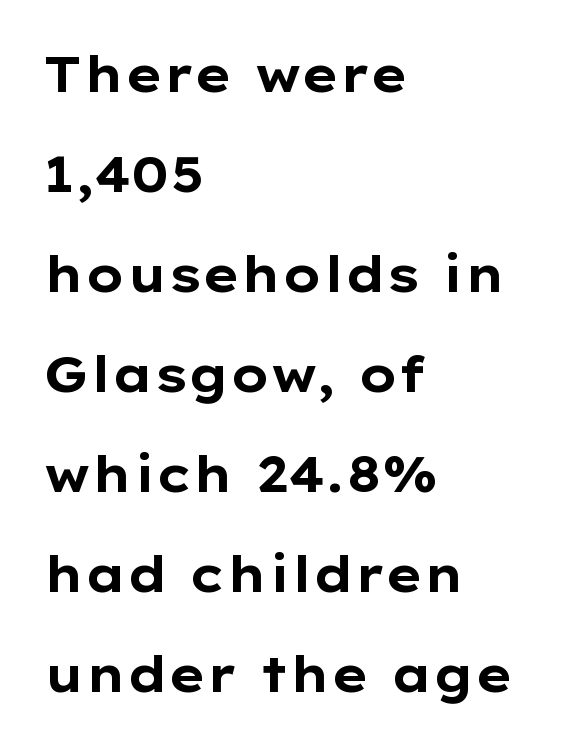
{"serif": "no", "italic": "no", "bold": "yes", "weight": "bold", "width": "wide", "stroke_contrast": "low", "x_height": "medium", "monospaced": "no", "underline": "no", "align": "left", "line_spacing": "loose", "line_spacing_ratio": 2.04, "letter_spacing": "normal", "letter_spacing_em": 0.0, "glyph_px": 49}
